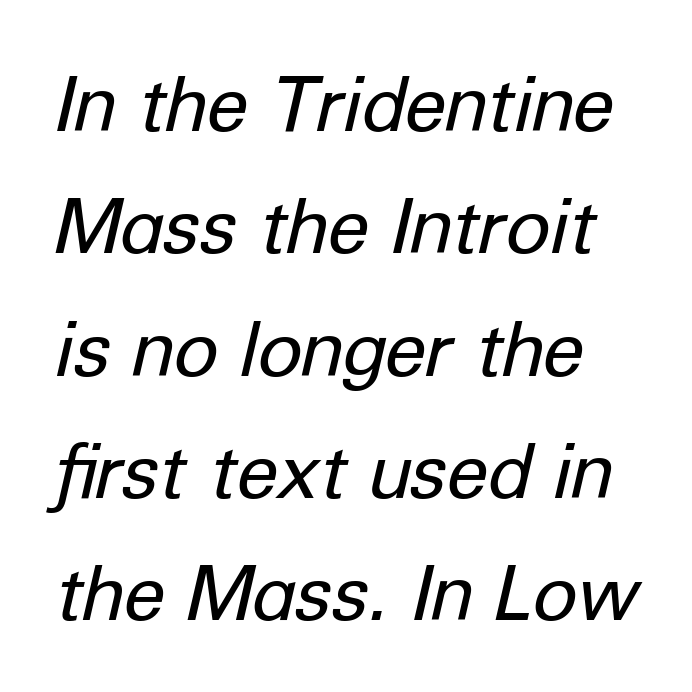
{"italic": "yes", "lean": "right", "slant_degrees": 12, "bold": "no", "weight": "regular", "width": "normal", "stroke_contrast": "low", "x_height": "medium", "monospaced": "no", "underline": "no", "align": "left", "line_spacing": "normal", "line_spacing_ratio": 1.61, "letter_spacing": "normal", "letter_spacing_em": 0.0, "glyph_px": 76}
